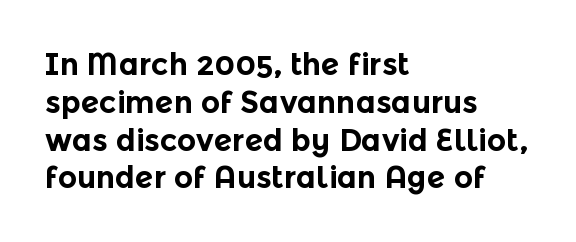
{"serif": "no", "italic": "no", "bold": "yes", "weight": "bold", "width": "normal", "x_height": "medium", "monospaced": "no", "underline": "no", "align": "left", "line_spacing": "normal", "line_spacing_ratio": 1.26, "letter_spacing": "normal", "letter_spacing_em": 0.0, "glyph_px": 30}
